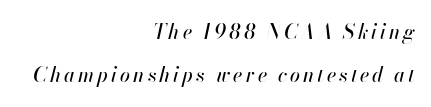
{"italic": "yes", "lean": "right", "slant_degrees": 13, "underline": "no", "align": "right", "line_spacing": "loose", "line_spacing_ratio": 2.17, "glyph_px": 20}
